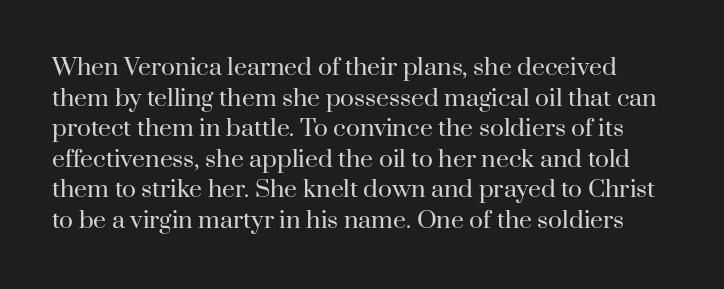
{"italic": "no", "bold": "no", "underline": "no", "line_spacing": "normal", "line_spacing_ratio": 1.33, "letter_spacing": "normal", "letter_spacing_em": 0.0, "glyph_px": 23}
